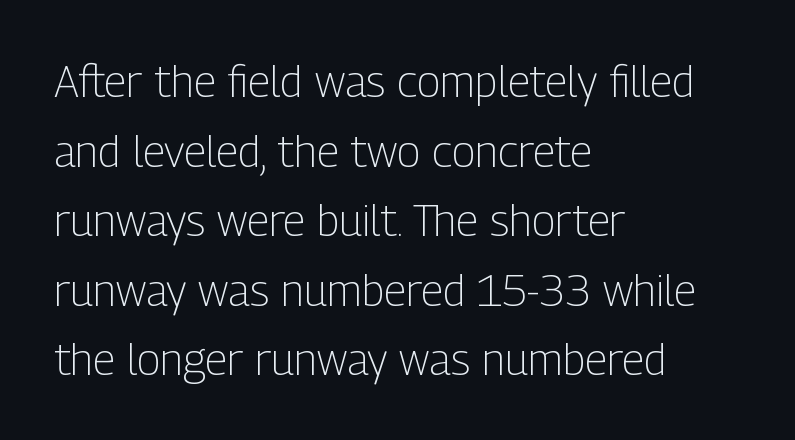
The image shows 44 px light, condensed sans-serif type, upright; set left-aligned, normal line spacing (1.58x), normal letter spacing, not underlined; low stroke contrast and a medium x-height.
